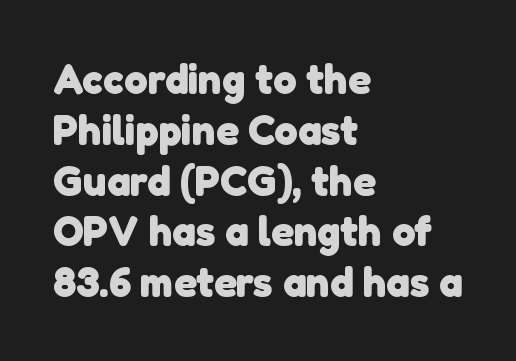
Think of a printed novel: that variable character pitch is what you see here. Thick stems and heavy bowls — unmistakably bold. Each letter's strokes conclude bluntly, with no projecting serifs. This rendering leaves character spacing at its baseline value. The compositor pushed each line to the left boundary. The string is rendered with underlining switched off.
